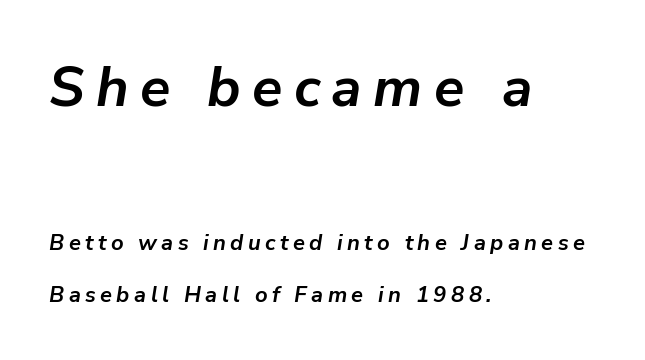
The rendering uses a bold face; every stroke is thick and dark. Letters rest on an invisible, unmarked baseline. Compared with ordinary roman type, these characters are visibly tilted. Leftover space on each line is placed entirely after the last word. Is the letter spacing exaggerated? Yes — the characters are pushed far apart. A typesetter would call this proportional, since set widths differ per character.
